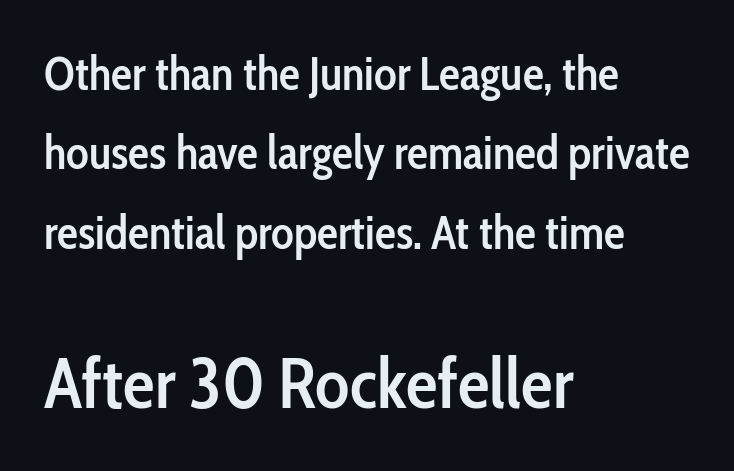
Q: Is the text bold? A: Semi-bold.
Q: Is the text italic (slanted)? A: No, it is upright.
Q: Is the typeface a serif or a sans-serif typeface? A: Sans-serif.
Q: Is the text underlined? A: No.
Q: How is the paragraph aligned? A: Left-aligned.
Q: Is the spacing between letters normal or unusually wide? A: Normal.
Q: Is the spacing between lines tight, normal or loose? A: Normal.
Q: Which block of text is set in a larger size, the first (top) or the second (bottom)? A: The second (bottom) one.
Q: Width (condensed, normal, or wide)? A: Condensed.
Q: Stroke contrast? A: Low.
Q: x-height? A: Medium.
Q: Monospaced? A: No.
